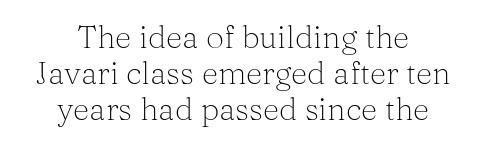
The letters advance in unequal steps, a hallmark of proportional type. Each stroke keeps to a modest, everyday thickness or less. The rag falls on both sides of this text block equally. Vertically, the passage feels compressed, each row crowding the next. The rendering shows small feet on the letterforms — a serif design. The horizontal fit of the characters is conventional and even.
